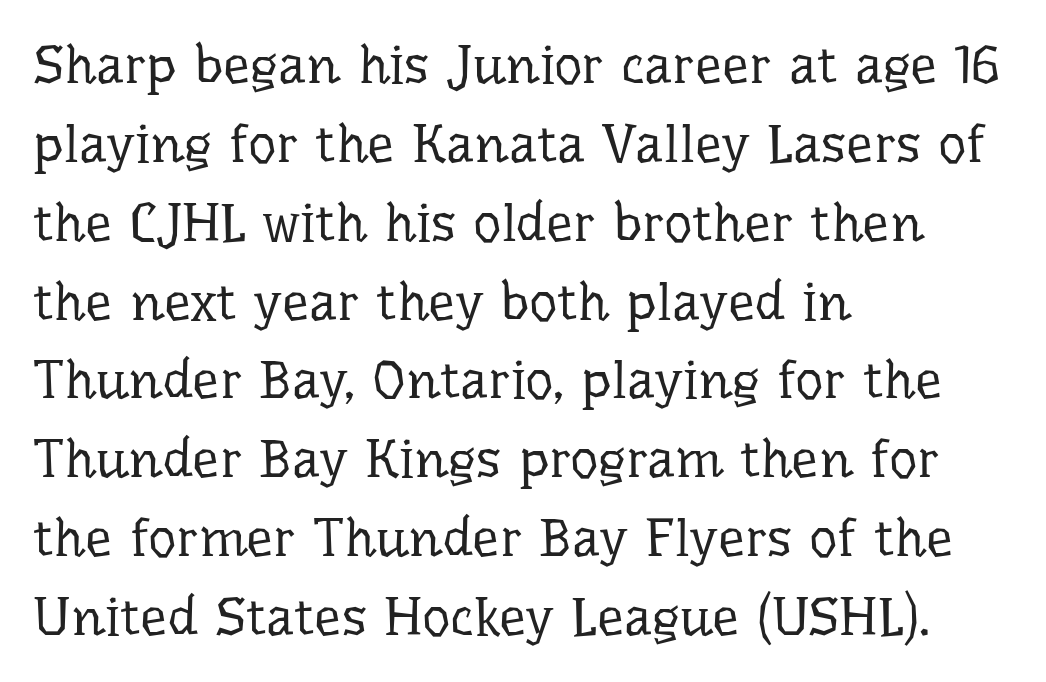
You can tell from the footed stems that serif type was used. Short note: letters normally spaced. A bare baseline throughout the passage. The font is comparable to plain body text, perhaps lighter.
